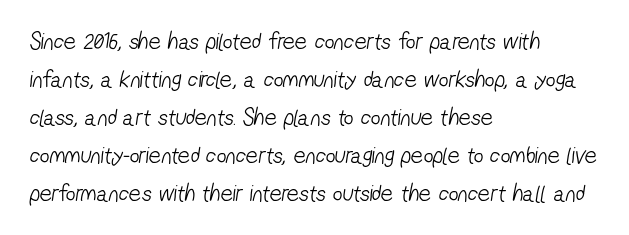
The font is comparable to plain body text, perhaps lighter. The baseline area is clear. This rendering uses left alignment, leaving the right contour irregular. Does the leading feel generous? No, just average. Standard letterfit; no display-style spreading of the glyphs.
